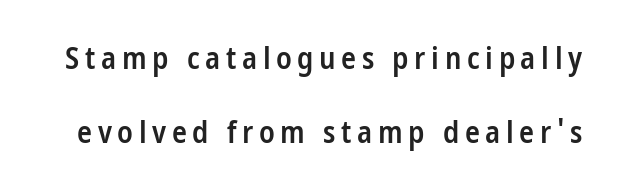
The space directly below the letters is spotless. Notice the wide empty band between every row — that's loose leading. Note: no serifs on the glyphs. A typesetter would call this proportional, since set widths differ per character.
